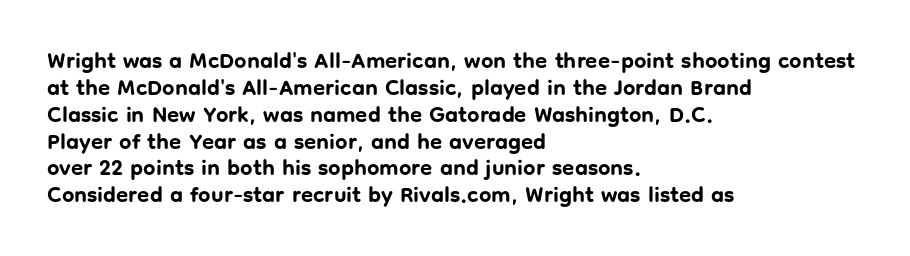
Q: Is the text bold? A: Yes.
Q: Is the text italic (slanted)? A: No, it is upright.
Q: Is the text underlined? A: No.
Q: How is the paragraph aligned? A: Left-aligned.
Q: Is the spacing between letters normal or unusually wide? A: Normal.
